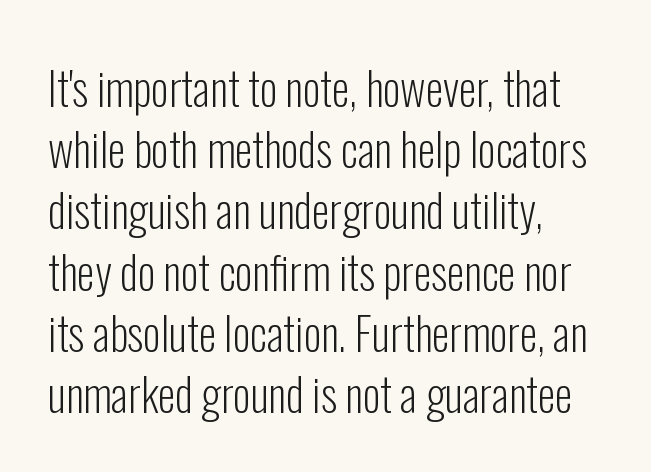
Q: Is the text bold? A: No.
Q: Is the text italic (slanted)? A: No, it is upright.
Q: Is the typeface a serif or a sans-serif typeface? A: Sans-serif.
Q: Is the text underlined? A: No.
Q: How is the paragraph aligned? A: Left-aligned.
Q: Is the spacing between letters normal or unusually wide? A: Normal.
Q: Is the spacing between lines tight, normal or loose? A: Normal.
Q: Width (condensed, normal, or wide)? A: Condensed.
Q: Stroke contrast? A: Low.
Q: x-height? A: Medium.
Q: Monospaced? A: No.
